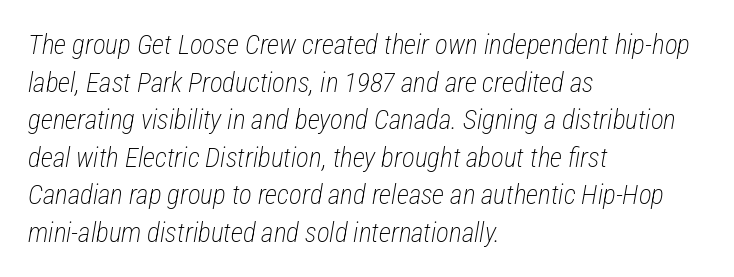
{"italic": "yes", "lean": "right", "slant_degrees": 12, "bold": "no", "underline": "no", "align": "left", "line_spacing": "normal", "line_spacing_ratio": 1.39, "letter_spacing": "normal", "letter_spacing_em": 0.0, "glyph_px": 27}
